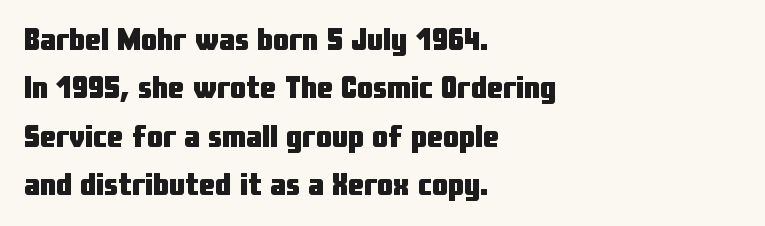
{"serif": "no", "italic": "no", "bold": "yes", "weight": "heavy", "width": "condensed", "stroke_contrast": "low", "x_height": "medium", "monospaced": "no", "underline": "no", "align": "left", "line_spacing": "normal", "line_spacing_ratio": 1.51, "letter_spacing": "normal", "letter_spacing_em": 0.0, "glyph_px": 32}
